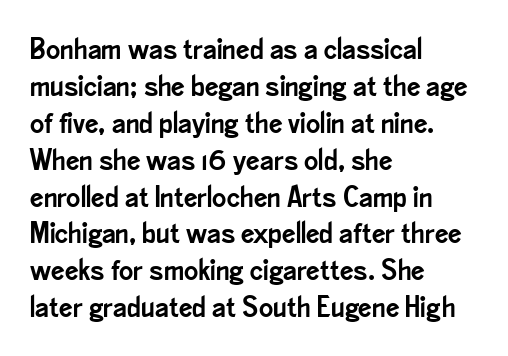
Spacing verdict: proportional, widths tailored to each character. Which margin do the lines hug? The left one — the right edge is uneven. Between one letter and the next there's only the usual sliver of space. Type without underlining. A typesetter would label this face a sans.
